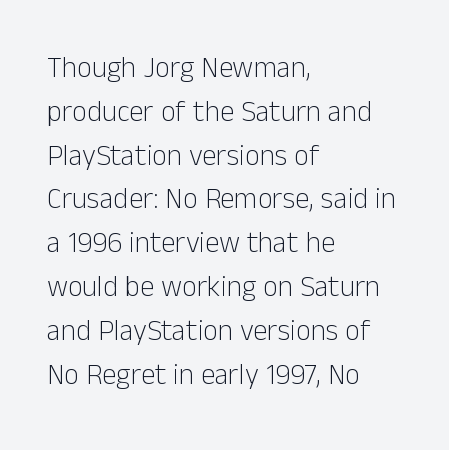
{"serif": "no", "italic": "no", "bold": "no", "weight": "light", "width": "normal", "stroke_contrast": "low", "x_height": "medium", "monospaced": "no", "underline": "no", "align": "left", "line_spacing": "normal", "line_spacing_ratio": 1.51, "letter_spacing": "normal", "letter_spacing_em": 0.0, "glyph_px": 29}
